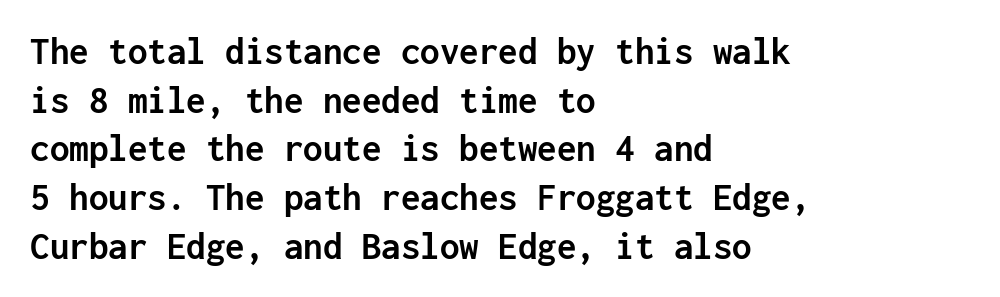
{"serif": "no", "italic": "no", "bold": "yes", "weight": "semibold", "width": "normal", "stroke_contrast": "low", "x_height": "medium", "monospaced": "yes", "underline": "no", "align": "left", "line_spacing": "normal", "line_spacing_ratio": 1.25, "letter_spacing": "normal", "letter_spacing_em": 0.0, "glyph_px": 39}
